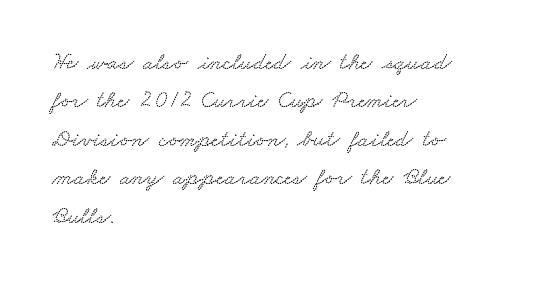
The space beneath each line is pristine and unruled. This sample is left-justified, so line endings fall wherever the words run out. Look at the tracking — it's just the regular setting, nothing added. Interline gaps are of average width in this sample.
